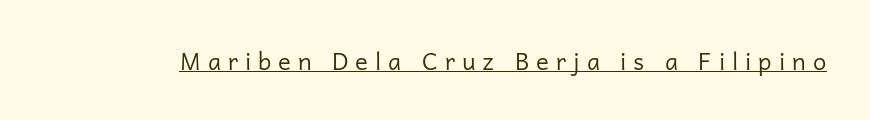
Q: Is the text bold? A: No.
Q: Is the text italic (slanted)? A: No, it is upright.
Q: Is the text underlined? A: Yes.
Q: Is the spacing between letters normal or unusually wide? A: Unusually wide.
